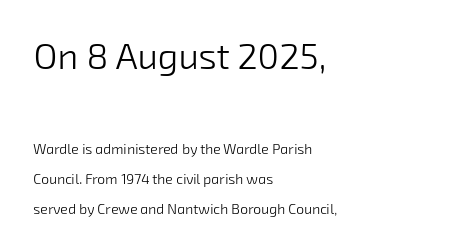
{"serif": "no", "bold": "no", "weight": "light", "width": "normal", "stroke_contrast": "low", "x_height": "medium", "monospaced": "no", "underline": "no", "align": "left", "line_spacing": "loose", "line_spacing_ratio": 2.16, "letter_spacing": "normal", "letter_spacing_em": 0.0, "larger_block": "first", "size_ratio": 2.57, "glyph_px": 36}
